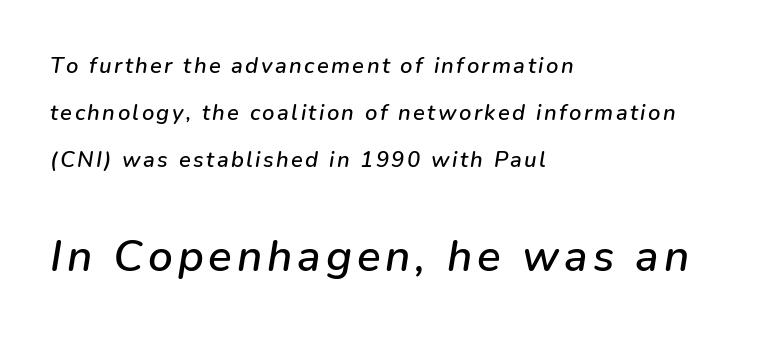
Q: Is the text italic (slanted)? A: Yes, it leans right by about 9 degrees.
Q: Is the text underlined? A: No.
Q: How is the paragraph aligned? A: Left-aligned.
Q: Is the spacing between lines tight, normal or loose? A: Loose.
Q: Which block of text is set in a larger size, the first (top) or the second (bottom)? A: The second (bottom) one.
Q: Width (condensed, normal, or wide)? A: Normal.
Q: Stroke contrast? A: Low.
Q: x-height? A: Medium.
Q: Monospaced? A: No.
